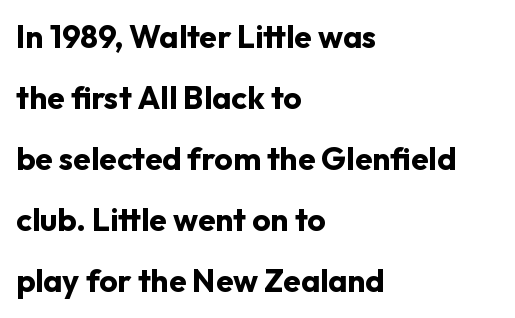
Q: Is the text bold? A: Yes.
Q: Is the text italic (slanted)? A: No, it is upright.
Q: Is the typeface a serif or a sans-serif typeface? A: Sans-serif.
Q: Is the text underlined? A: No.
Q: How is the paragraph aligned? A: Left-aligned.
Q: Is the spacing between letters normal or unusually wide? A: Normal.
Q: Is the spacing between lines tight, normal or loose? A: Loose.
Q: Width (condensed, normal, or wide)? A: Normal.
Q: Stroke contrast? A: Low.
Q: x-height? A: Medium.
Q: Monospaced? A: No.
